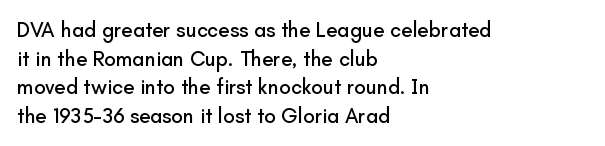
Q: Is the text italic (slanted)? A: No, it is upright.
Q: Is the text underlined? A: No.
Q: How is the paragraph aligned? A: Left-aligned.
Q: Is the spacing between letters normal or unusually wide? A: Normal.
Q: Is the spacing between lines tight, normal or loose? A: Normal.
